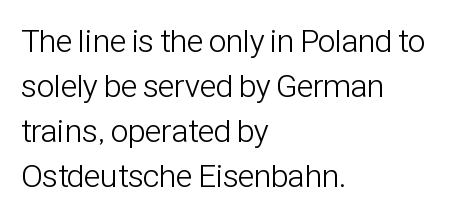
{"serif": "no", "italic": "no", "bold": "no", "weight": "light", "width": "condensed", "stroke_contrast": "low", "x_height": "medium", "monospaced": "no", "underline": "no", "align": "left", "line_spacing": "normal", "line_spacing_ratio": 1.41, "letter_spacing": "normal", "letter_spacing_em": 0.0, "glyph_px": 32}
